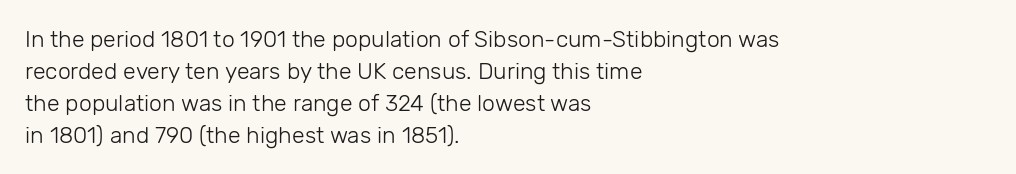
The image shows 23 px text type, upright; set left-aligned, normal line spacing (1.39x), normal letter spacing, not underlined.
